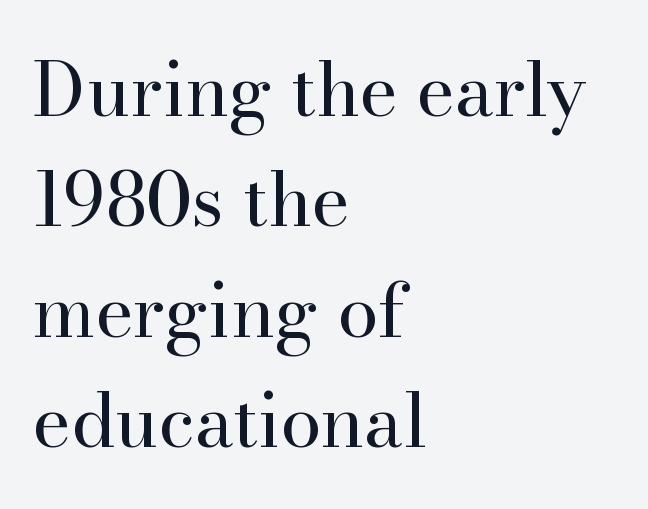
Each letter keeps its own natural width here, so spacing adapts to shape. Letters rest on an invisible, unmarked baseline. Compared with a centered layout, this one pins lines to the left instead. Words appear dense and cohesive because spacing is normal. The face used here is seriffed, in the tradition of book romans. Do the letters lean? They stand straight.
